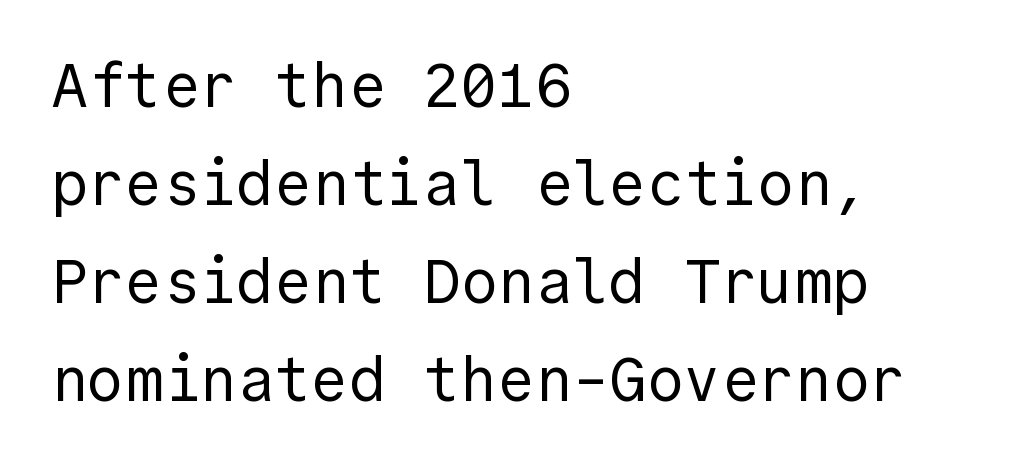
Q: Is the text bold? A: No.
Q: Is the text italic (slanted)? A: No, it is upright.
Q: Is the typeface a serif or a sans-serif typeface? A: Sans-serif.
Q: Is the text underlined? A: No.
Q: How is the paragraph aligned? A: Left-aligned.
Q: Is the spacing between letters normal or unusually wide? A: Normal.
Q: Is the spacing between lines tight, normal or loose? A: Normal.
Q: Width (condensed, normal, or wide)? A: Normal.
Q: x-height? A: Medium.
